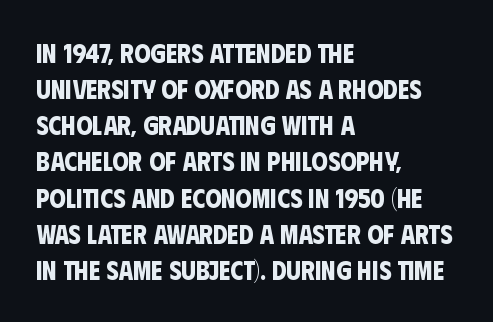
Observe the ordinary spacing: letters are neighbours, not strangers. The sample has been set heavy, in full bold. The ragged edge is on the right, which tells us the setting is flush left. The block of text has a typical density, with ordinary space between rows.
